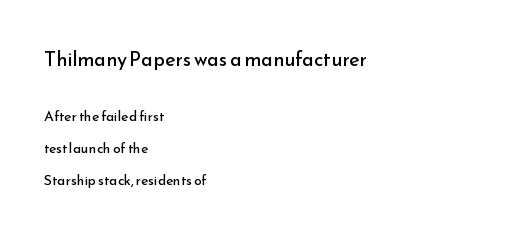
The image shows 20 px text type, upright; set left-aligned, loose line spacing (2.27x), normal letter spacing, not underlined; the first (top) block is 1.43x larger.
